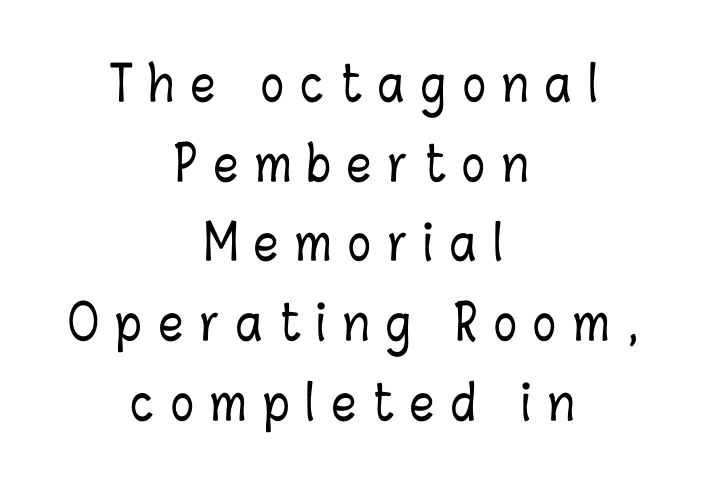
Q: Is the text italic (slanted)? A: No, it is upright.
Q: Is the text underlined? A: No.
Q: How is the paragraph aligned? A: Centered.
Q: Is the spacing between letters normal or unusually wide? A: Unusually wide.
Q: Is the spacing between lines tight, normal or loose? A: Normal.
Q: Width (condensed, normal, or wide)? A: Condensed.
Q: Stroke contrast? A: Low.
Q: x-height? A: Medium.
Q: Monospaced? A: No.
